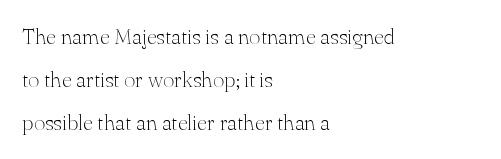
{"italic": "no", "bold": "no", "underline": "no", "align": "left", "line_spacing": "loose", "line_spacing_ratio": 1.96, "letter_spacing": "normal", "letter_spacing_em": 0.0, "glyph_px": 22}
